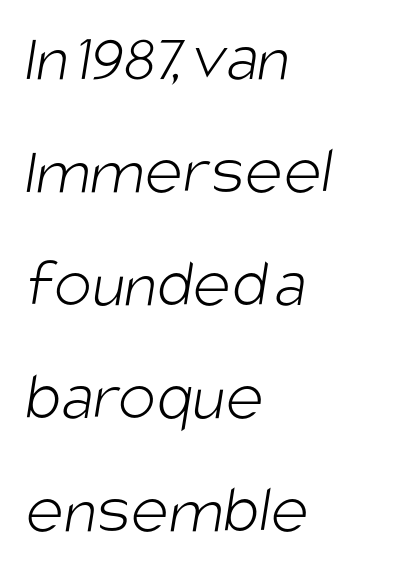
{"serif": "no", "bold": "no", "weight": "light", "width": "condensed", "stroke_contrast": "low", "x_height": "large", "monospaced": "no", "underline": "no", "align": "left", "line_spacing": "normal", "line_spacing_ratio": 1.59, "letter_spacing": "normal", "letter_spacing_em": 0.0, "glyph_px": 71}
